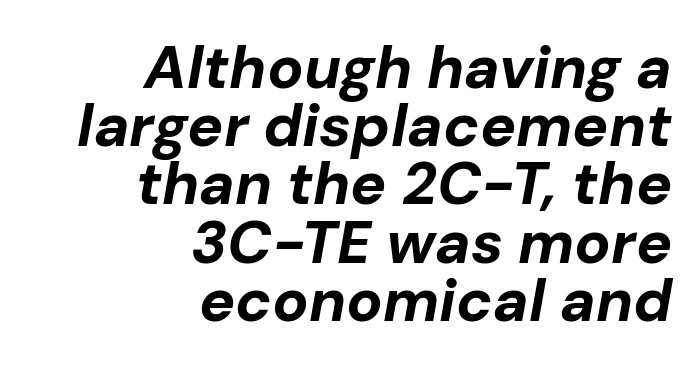
Q: Is the text bold? A: Yes.
Q: Is the text italic (slanted)? A: Yes, it leans right by about 10 degrees.
Q: Is the text underlined? A: No.
Q: How is the paragraph aligned? A: Right-aligned.
Q: Is the spacing between letters normal or unusually wide? A: Normal.
Q: Is the spacing between lines tight, normal or loose? A: Tight.
Q: Width (condensed, normal, or wide)? A: Normal.
Q: Stroke contrast? A: Low.
Q: x-height? A: Medium.
Q: Monospaced? A: No.
